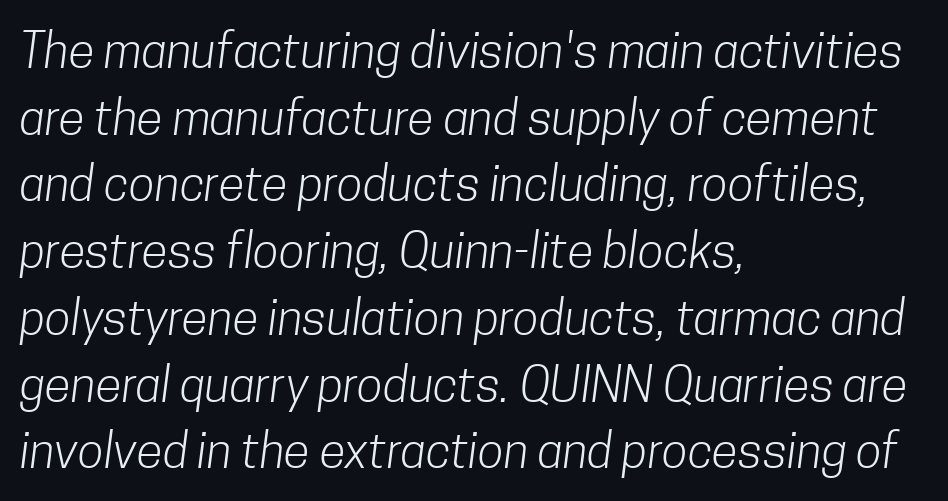
{"serif": "no", "bold": "no", "weight": "light", "width": "condensed", "stroke_contrast": "low", "x_height": "medium", "monospaced": "no", "underline": "no", "align": "left", "line_spacing": "normal", "line_spacing_ratio": 1.39, "letter_spacing": "normal", "letter_spacing_em": 0.0, "glyph_px": 48}
